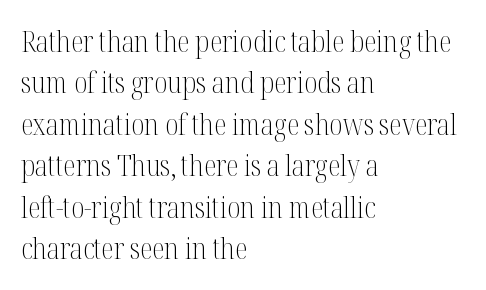
Q: Is the text bold? A: No.
Q: Is the text italic (slanted)? A: No, it is upright.
Q: Is the typeface a serif or a sans-serif typeface? A: Serif.
Q: Is the text underlined? A: No.
Q: How is the paragraph aligned? A: Left-aligned.
Q: Is the spacing between letters normal or unusually wide? A: Normal.
Q: Is the spacing between lines tight, normal or loose? A: Normal.
Q: Width (condensed, normal, or wide)? A: Condensed.
Q: Stroke contrast? A: Medium.
Q: x-height? A: Medium.
Q: Monospaced? A: No.
